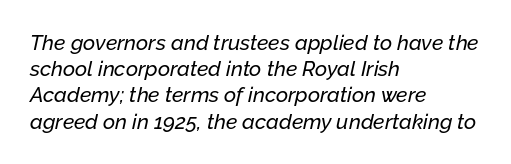
{"italic": "yes", "lean": "right", "slant_degrees": 12, "underline": "no", "align": "left", "line_spacing": "normal", "line_spacing_ratio": 1.25, "letter_spacing": "normal", "letter_spacing_em": 0.0, "glyph_px": 21}
